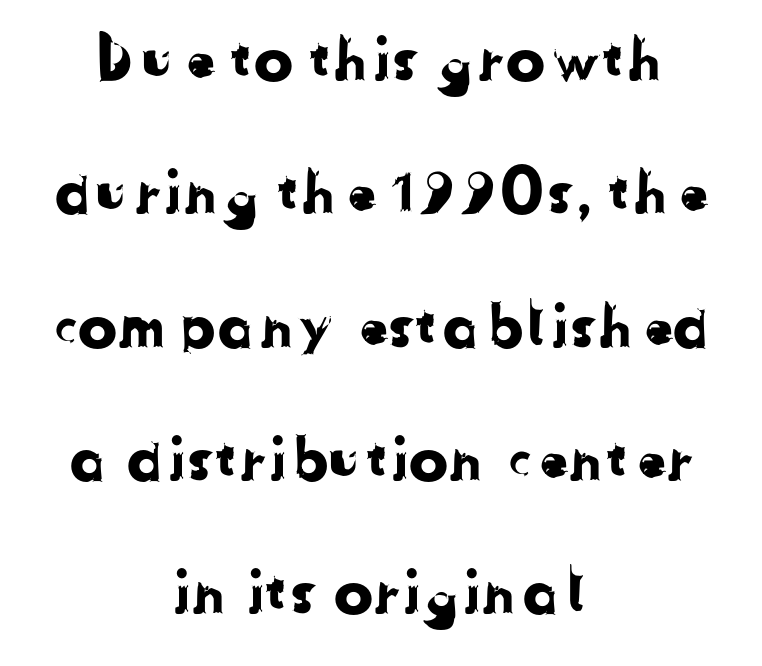
The image shows 59 px sans-serif type; set centered, loose line spacing (2.26x), normal letter spacing, not underlined; low stroke contrast and a medium x-height.
